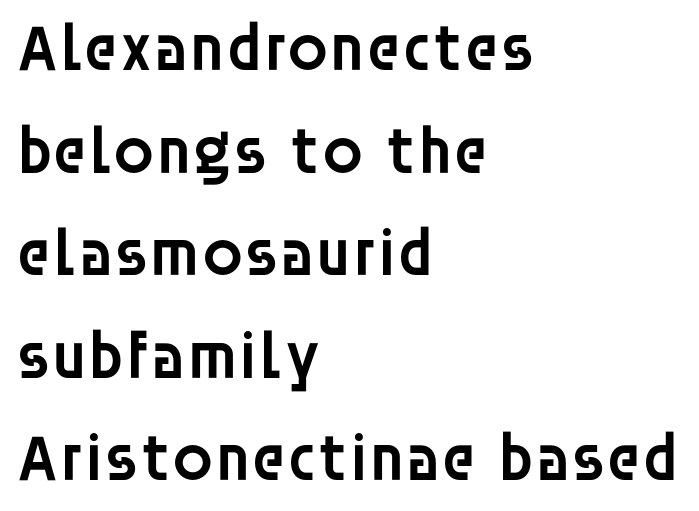
The image shows 67 px semibold sans-serif type, upright; set left-aligned, normal line spacing (1.53x), normal letter spacing, not underlined; low stroke contrast and a large x-height.
